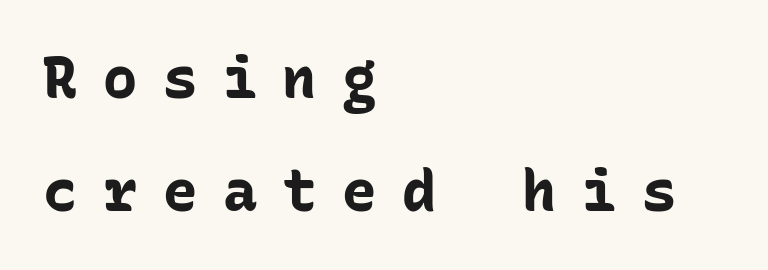
The letterforms stand isolated, each surrounded by extra space. This rendering features lettering with no underline. Looks like terminal output: every glyph gets an equal slot. Alignment: flush left.
